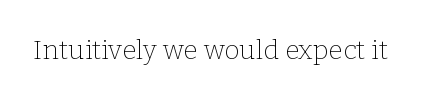
{"italic": "no", "bold": "no", "underline": "no", "letter_spacing": "normal", "letter_spacing_em": 0.0, "glyph_px": 27}
